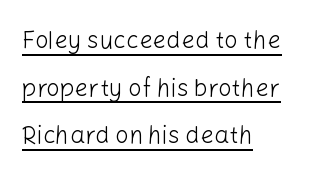
Q: Is the text bold? A: No.
Q: Is the text italic (slanted)? A: No, it is upright.
Q: Is the text underlined? A: Yes.
Q: How is the paragraph aligned? A: Left-aligned.
Q: Is the spacing between letters normal or unusually wide? A: Normal.
Q: Is the spacing between lines tight, normal or loose? A: Loose.
